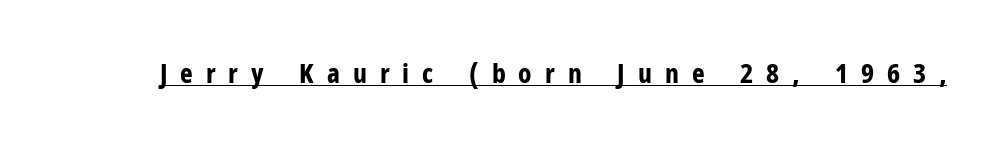
The image shows 27 px bold type, upright; set unusually wide letter spacing (+0.48 em), underlined.
